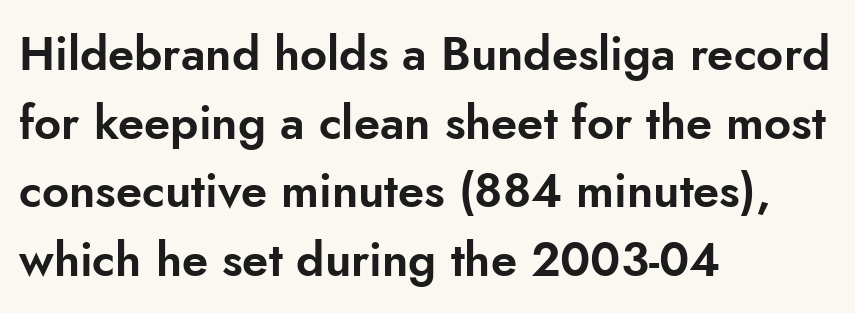
{"serif": "no", "italic": "no", "width": "normal", "stroke_contrast": "low", "x_height": "small", "monospaced": "no", "underline": "no", "align": "left", "line_spacing": "normal", "line_spacing_ratio": 1.46, "letter_spacing": "normal", "letter_spacing_em": 0.0, "glyph_px": 47}
